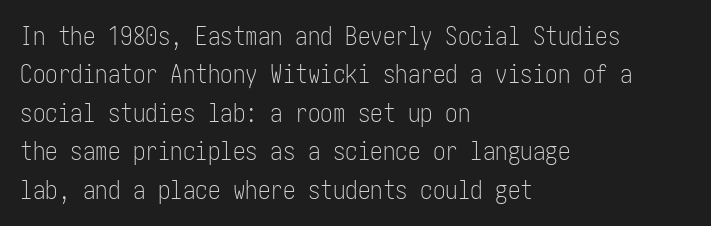
{"italic": "no", "bold": "no", "underline": "no", "align": "left", "line_spacing": "normal", "line_spacing_ratio": 1.54, "letter_spacing": "normal", "letter_spacing_em": 0.0, "glyph_px": 25}
